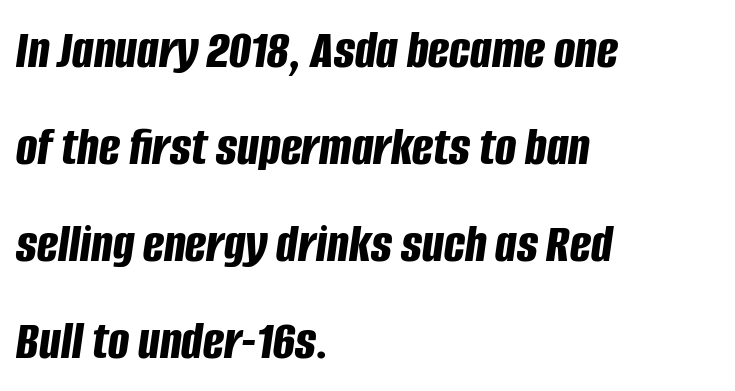
Q: Is the text bold? A: Yes.
Q: Is the text italic (slanted)? A: Yes, it leans right by about 8 degrees.
Q: Is the text underlined? A: No.
Q: How is the paragraph aligned? A: Left-aligned.
Q: Is the spacing between letters normal or unusually wide? A: Normal.
Q: Width (condensed, normal, or wide)? A: Condensed.
Q: Stroke contrast? A: Low.
Q: x-height? A: Large.
Q: Monospaced? A: No.
